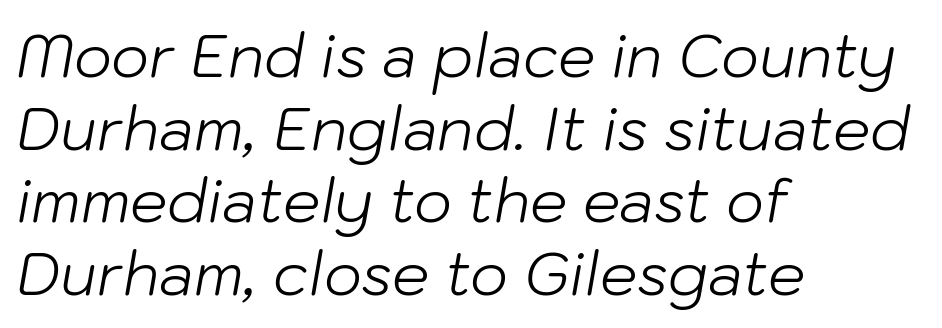
{"italic": "yes", "lean": "right", "slant_degrees": 10, "bold": "no", "weight": "light", "width": "normal", "stroke_contrast": "low", "x_height": "medium", "monospaced": "no", "underline": "no", "align": "left", "line_spacing_ratio": 1.23, "letter_spacing": "normal", "letter_spacing_em": 0.0, "glyph_px": 59}
